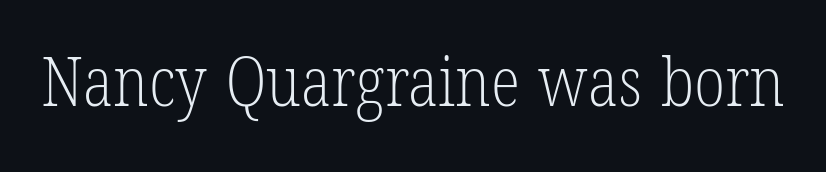
Typographically, this falls in the serif category. The strokes carry an ordinary text weight at most. Students, note that the glyphs here touch the page at normal intervals. The string is rendered with underlining switched off. Posture: upright roman. Character widths vary here, with narrow letters taking less room than wide ones.
